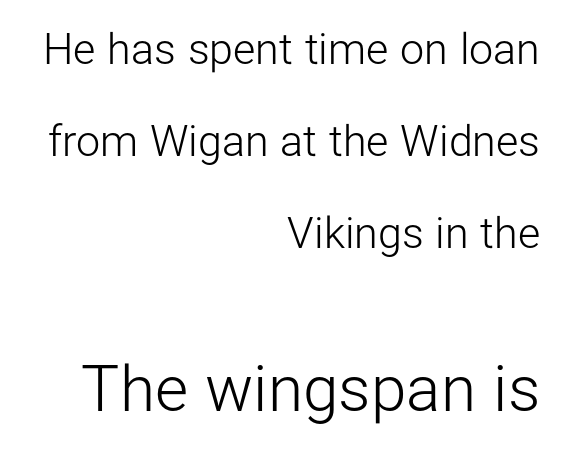
Typeset ragged left — the right edge is the straight one. Small over large — that's the arrangement of the two blocks here. You can tell it's not italic because the verticals are truly vertical. Is this a sans? Yes — the strokes have no serifs. The space directly below the letters is spotless. Compared with typical body copy, the letter spacing here is the same.
